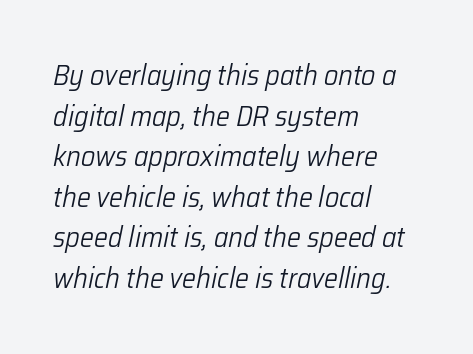
How would I describe the line gaps? Plain and ordinary. Posture: slanted. The characters are drawn with everyday or finer stroke widths. Characters follow at the spacing the type designer built in. Each line starts at the same left margin while the right side varies. The passage shown is typed in a proportional face where columns would drift.
